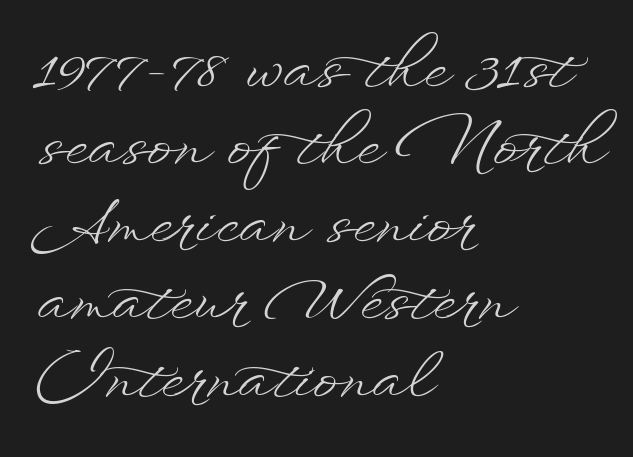
{"bold": "no", "weight": "light", "width": "wide", "stroke_contrast": "low", "x_height": "small", "monospaced": "no", "underline": "no", "align": "left", "line_spacing": "normal", "line_spacing_ratio": 1.29, "letter_spacing": "normal", "letter_spacing_em": 0.0, "glyph_px": 60}
